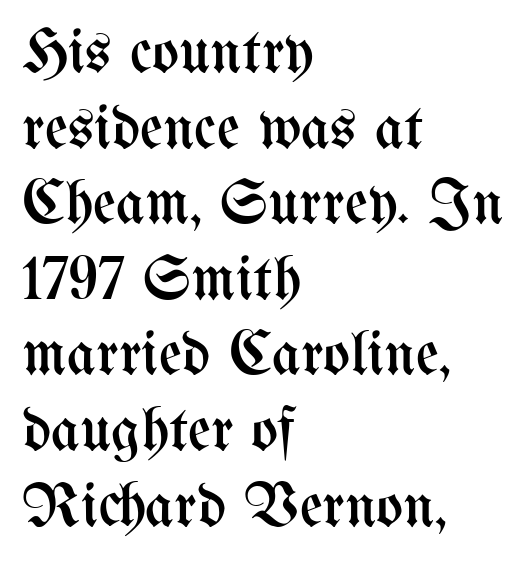
Q: Is the text bold? A: No.
Q: Is the text italic (slanted)? A: No, it is upright.
Q: Is the text underlined? A: No.
Q: How is the paragraph aligned? A: Left-aligned.
Q: Is the spacing between letters normal or unusually wide? A: Normal.
Q: Width (condensed, normal, or wide)? A: Condensed.
Q: Stroke contrast? A: Medium.
Q: x-height? A: Medium.
Q: Monospaced? A: No.
